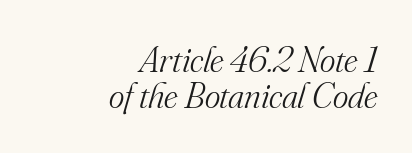
A typesetter would call this proportional, since set widths differ per character. Compared with typical body copy, the letter spacing here is the same. The words here are not underlined. I'd call this a serif setting — the letters wear small feet. A student would call this right alignment; a typographer would say flush right, rag left.
